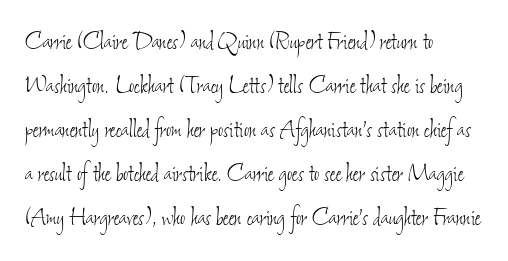
{"bold": "no", "weight": "thin", "width": "condensed", "stroke_contrast": "low", "x_height": "small", "monospaced": "no", "underline": "no", "align": "left", "line_spacing": "normal", "line_spacing_ratio": 1.57, "letter_spacing": "normal", "letter_spacing_em": 0.0, "glyph_px": 28}
